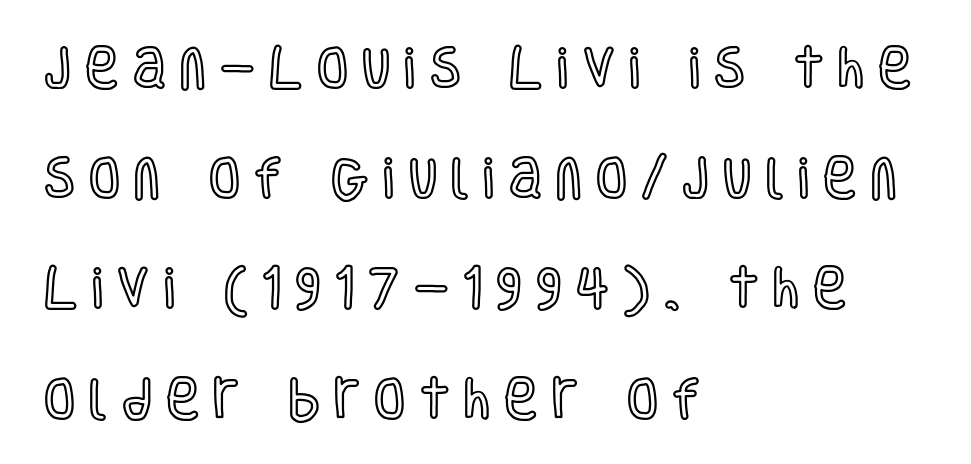
The image shows 45 px condensed type, upright; set left-aligned, loose line spacing (2.45x), unusually wide letter spacing (+0.32 em), not underlined; a large x-height.
